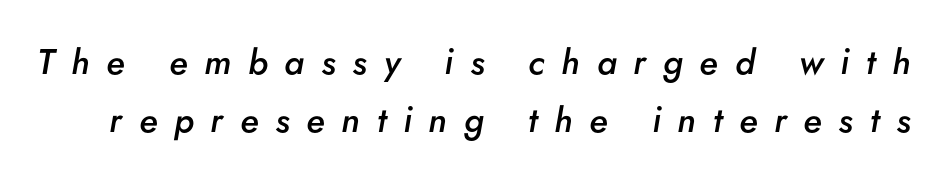
{"italic": "yes", "lean": "right", "slant_degrees": 5, "bold": "semi", "weight": "semibold", "width": "normal", "stroke_contrast": "low", "x_height": "small", "monospaced": "no", "underline": "no", "line_spacing": "normal", "line_spacing_ratio": 1.67, "letter_spacing": "wide", "letter_spacing_em": 0.48, "glyph_px": 35}
